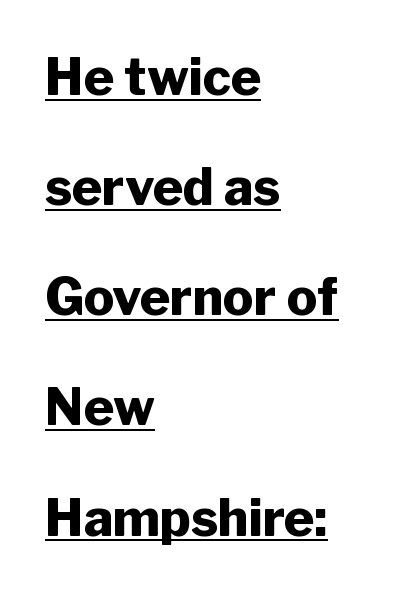
Q: Is the text bold? A: Yes.
Q: Is the text italic (slanted)? A: No, it is upright.
Q: Is the typeface a serif or a sans-serif typeface? A: Sans-serif.
Q: Is the text underlined? A: Yes.
Q: How is the paragraph aligned? A: Left-aligned.
Q: Is the spacing between letters normal or unusually wide? A: Normal.
Q: Is the spacing between lines tight, normal or loose? A: Loose.
Q: Width (condensed, normal, or wide)? A: Normal.
Q: Stroke contrast? A: Low.
Q: x-height? A: Medium.
Q: Monospaced? A: No.
